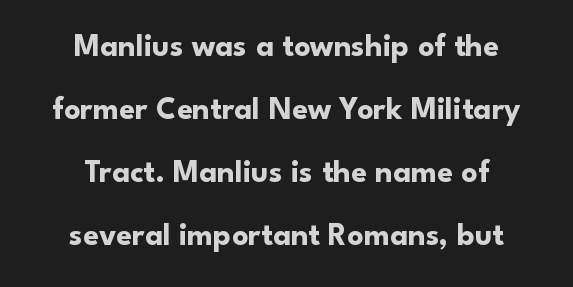
{"serif": "no", "italic": "no", "bold": "yes", "weight": "bold", "width": "normal", "stroke_contrast": "low", "x_height": "small", "monospaced": "no", "underline": "no", "align": "center", "line_spacing": "loose", "line_spacing_ratio": 1.97, "letter_spacing": "normal", "letter_spacing_em": 0.0, "glyph_px": 32}
